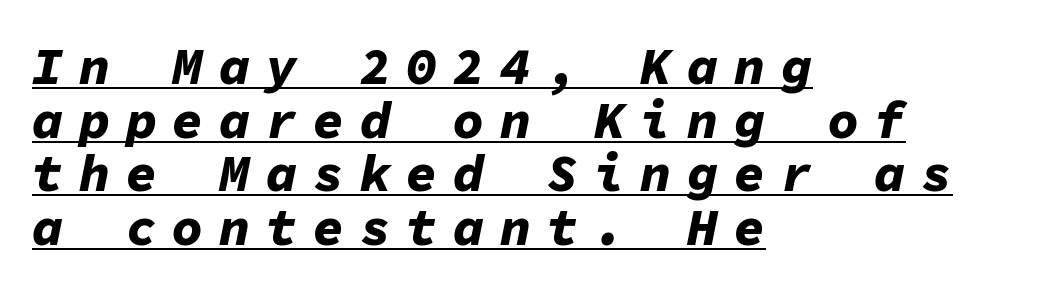
{"italic": "yes", "lean": "right", "slant_degrees": 11, "bold": "yes", "weight": "bold", "width": "normal", "stroke_contrast": "low", "x_height": "medium", "monospaced": "yes", "underline": "yes", "align": "left", "line_spacing": "tight", "line_spacing_ratio": 1.03, "letter_spacing": "wide", "letter_spacing_em": 0.3, "glyph_px": 52}
